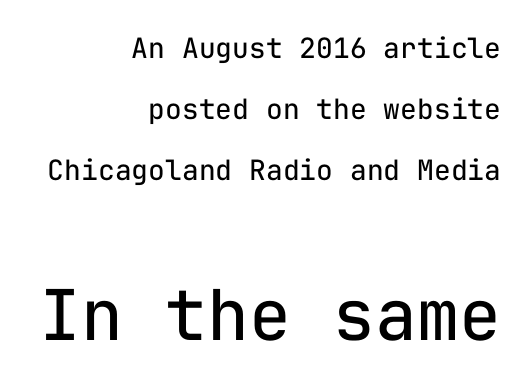
{"serif": "no", "italic": "no", "bold": "no", "weight": "regular", "width": "normal", "stroke_contrast": "low", "x_height": "medium", "monospaced": "yes", "underline": "no", "align": "right", "line_spacing": "loose", "line_spacing_ratio": 2.18, "letter_spacing": "normal", "letter_spacing_em": 0.0, "larger_block": "second", "size_ratio": 2.5, "glyph_px": 70}
